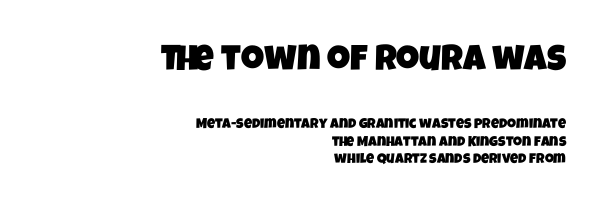
Q: Is the typeface a serif or a sans-serif typeface? A: Sans-serif.
Q: Is the text underlined? A: No.
Q: How is the paragraph aligned? A: Right-aligned.
Q: Is the spacing between letters normal or unusually wide? A: Normal.
Q: Is the spacing between lines tight, normal or loose? A: Normal.
Q: Which block of text is set in a larger size, the first (top) or the second (bottom)? A: The first (top) one.
Q: Width (condensed, normal, or wide)? A: Condensed.
Q: Stroke contrast? A: Low.
Q: x-height? A: Large.
Q: Monospaced? A: No.
